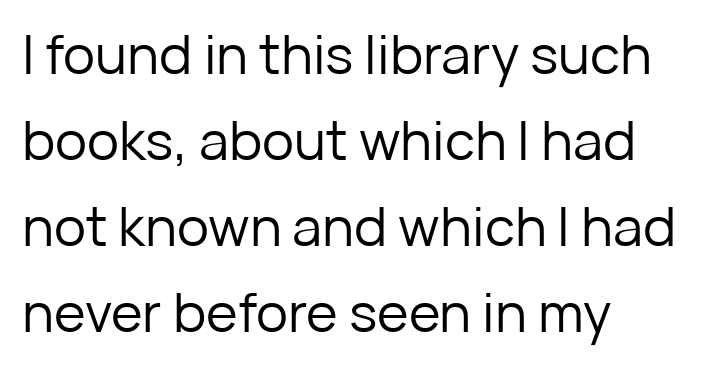
Compared with typical paragraphs, the rows here are spaced about the same. Every stem runs plumb, perpendicular to the baseline. In CSS terms this would be text-align: left. Weight: regular or lighter. Letter spacing: default.
